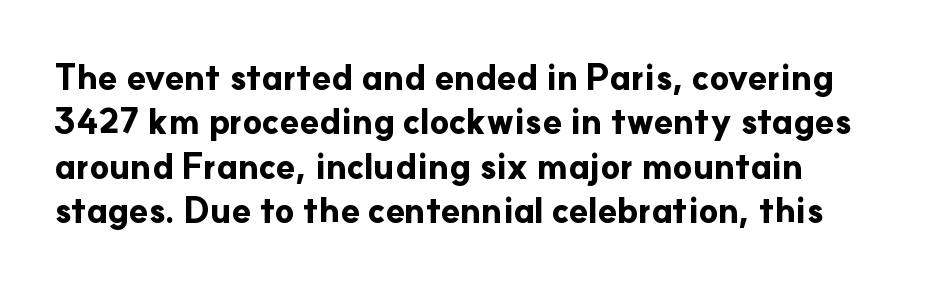
{"serif": "no", "italic": "no", "bold": "yes", "weight": "bold", "width": "normal", "stroke_contrast": "low", "x_height": "small", "monospaced": "no", "underline": "no", "line_spacing": "normal", "line_spacing_ratio": 1.27, "letter_spacing": "normal", "letter_spacing_em": 0.0, "glyph_px": 35}
